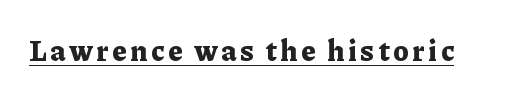
{"serif": "yes", "italic": "no", "bold": "yes", "weight": "bold", "width": "normal", "stroke_contrast": "low", "x_height": "medium", "monospaced": "no", "underline": "yes", "glyph_px": 28}
